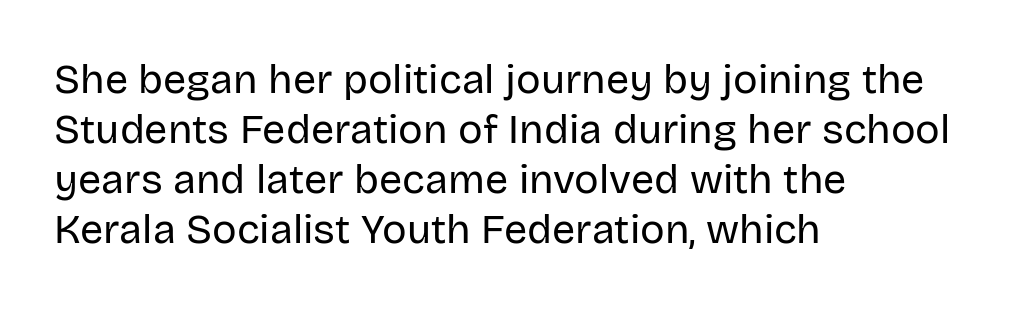
Q: Is the text bold? A: No.
Q: Is the text italic (slanted)? A: No, it is upright.
Q: Is the typeface a serif or a sans-serif typeface? A: Sans-serif.
Q: Is the text underlined? A: No.
Q: How is the paragraph aligned? A: Left-aligned.
Q: Is the spacing between letters normal or unusually wide? A: Normal.
Q: Width (condensed, normal, or wide)? A: Normal.
Q: Stroke contrast? A: Low.
Q: x-height? A: Large.
Q: Monospaced? A: No.
